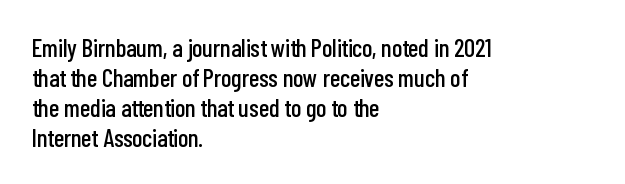
Italic? Not at all — the glyphs are vertical. Only glyphs here, with clear space below each row. Does the copy run flush right? No — it runs flush left. The letters sit at their default tracking, neither squeezed nor spread.
